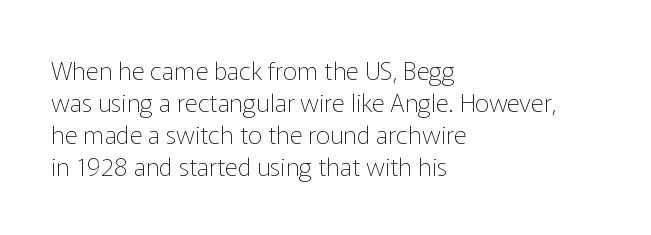
The image shows 25 px text type, upright; set left-aligned, normal line spacing (1.28x), normal letter spacing, not underlined.
